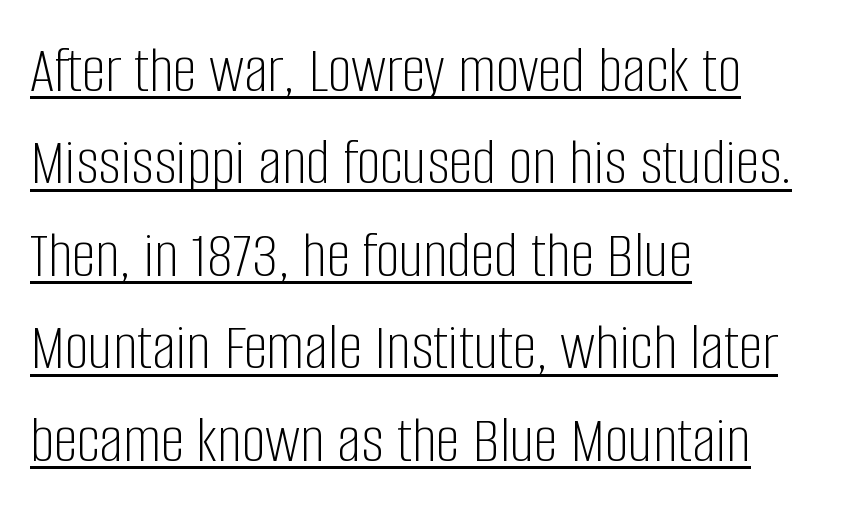
The image shows 67 px light, condensed sans-serif type, upright; set left-aligned, normal line spacing (1.38x), normal letter spacing, underlined; low stroke contrast and a large x-height.
